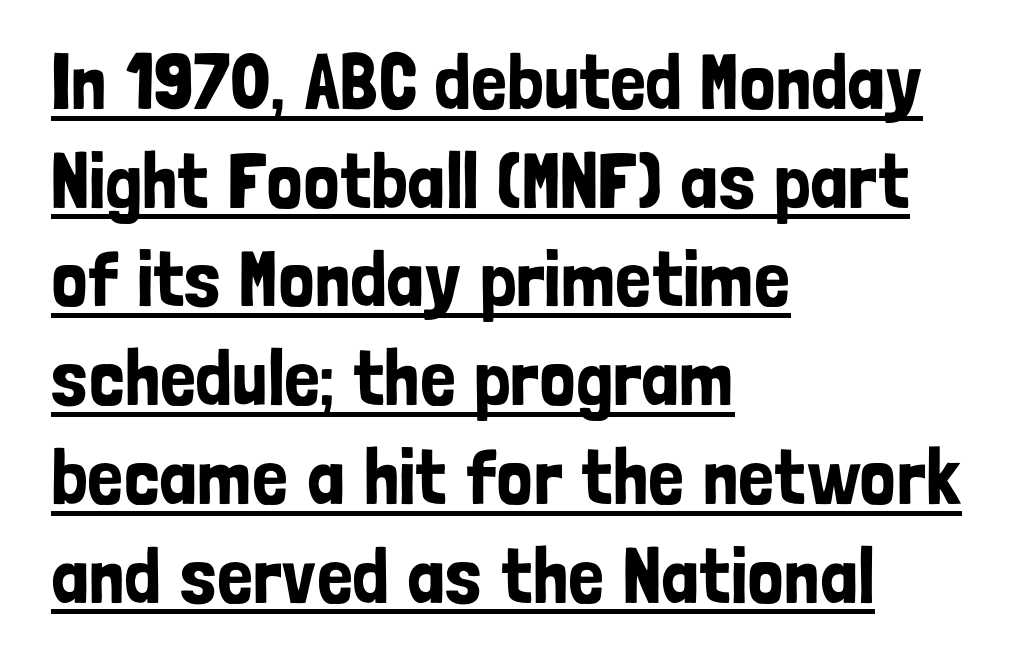
Q: Is the text italic (slanted)? A: No, it is upright.
Q: Is the typeface a serif or a sans-serif typeface? A: Sans-serif.
Q: Is the text underlined? A: Yes.
Q: How is the paragraph aligned? A: Left-aligned.
Q: Is the spacing between letters normal or unusually wide? A: Normal.
Q: Is the spacing between lines tight, normal or loose? A: Normal.
Q: Width (condensed, normal, or wide)? A: Condensed.
Q: Stroke contrast? A: Low.
Q: x-height? A: Medium.
Q: Monospaced? A: No.
